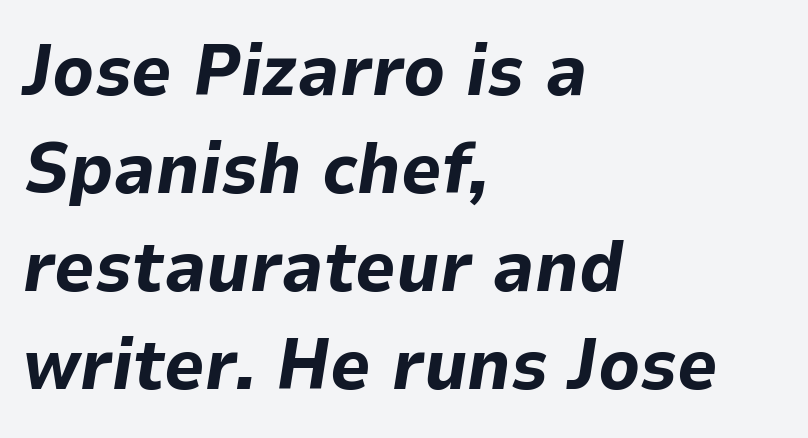
The image shows 71 px bold type, italic (leaning right); set left-aligned, normal line spacing (1.38x), normal letter spacing, not underlined; low stroke contrast and a medium x-height.
